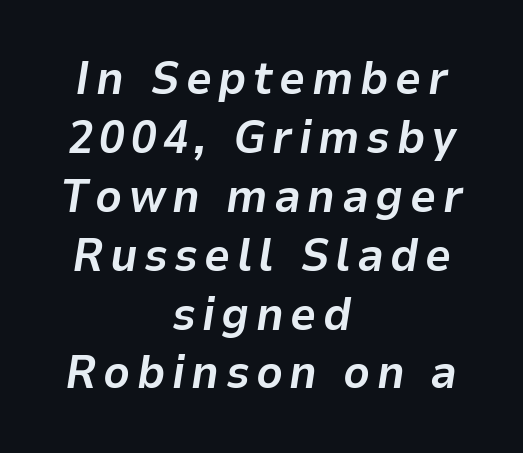
The typesetting leans heavy: a genuine bold. The designer left line spacing at the default. Each letter keeps its own natural width here, so spacing adapts to shape. A student would call this center alignment; a typographer would say set centered. The specimen reads as italic at a glance. Decoration check: the copy has no underline.
